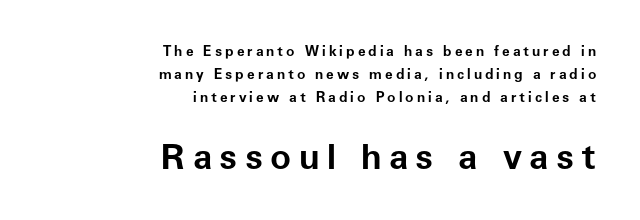
Words appear elongated and porous because spacing is wide. Check under the words: just untouched page. The lines are quadded right. Vertical strokes here are truly vertical.
